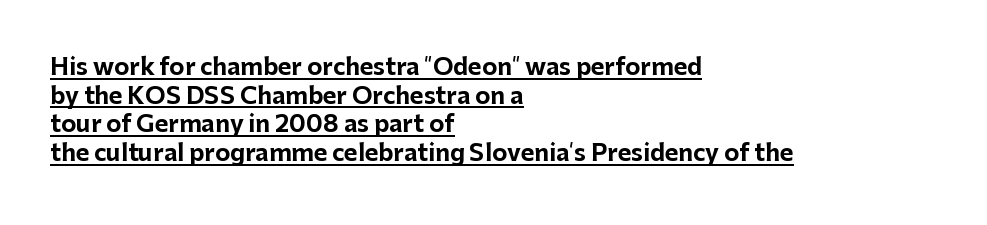
A student would call this left alignment; a typographer would say flush left, rag right. Strokes here are thick enough to call this a true bold. A normal amount of white space separates one row of letters from the next. The passage shown has conventional tracking throughout. In terms of posture, this sample is upright.
